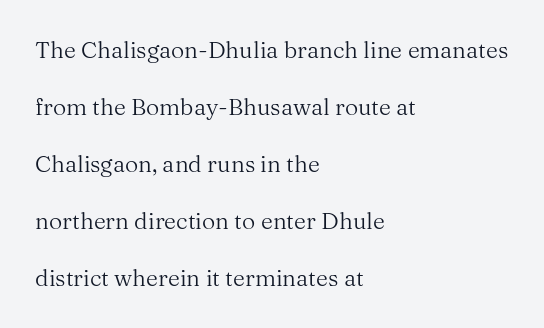
{"italic": "no", "bold": "no", "underline": "no", "align": "left", "line_spacing": "loose", "line_spacing_ratio": 2.48, "letter_spacing": "normal", "letter_spacing_em": 0.0, "glyph_px": 23}
